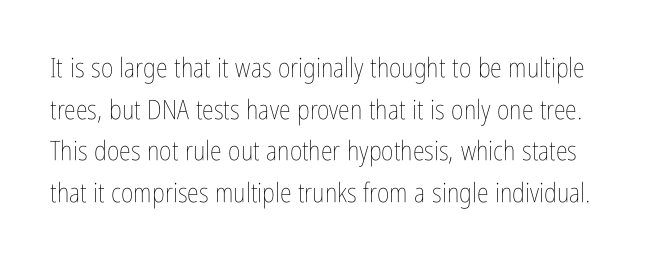
The image shows 27 px text type, upright; set normal line spacing (1.54x), normal letter spacing, not underlined.
